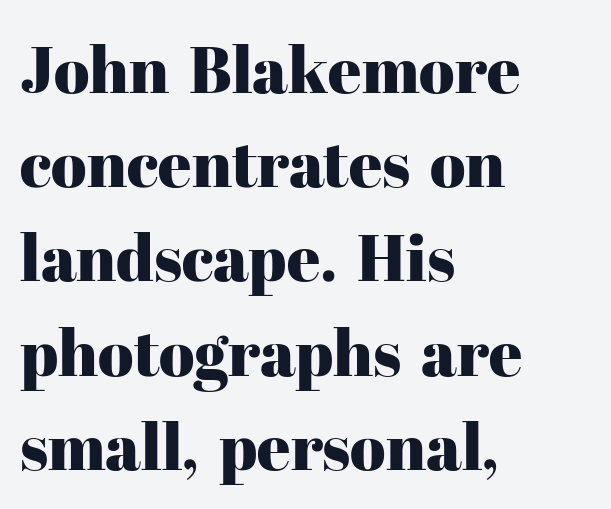
The image shows 65 px serif type, upright; set left-aligned, normal line spacing (1.45x), normal letter spacing, not underlined; high stroke contrast and a medium x-height.
